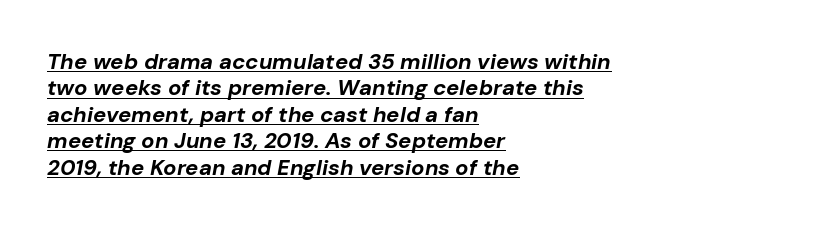
{"italic": "yes", "lean": "right", "slant_degrees": 10, "bold": "yes", "underline": "yes", "align": "left", "line_spacing_ratio": 1.2, "letter_spacing": "normal", "letter_spacing_em": 0.0, "glyph_px": 22}
